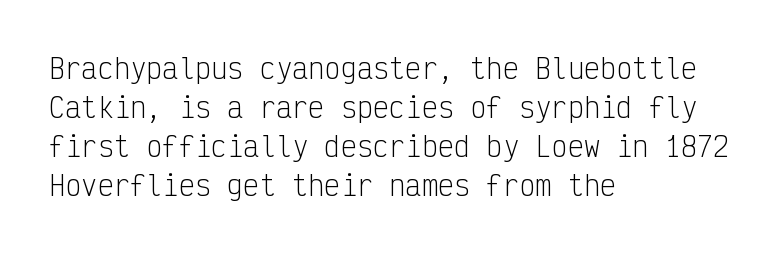
Default kerning and tracking; the words read as compact shapes. No heavy texture on the line: the type isn't bold. A roman cut, with each character standing at attention. Notice how the passage keeps a crisp vertical edge on the left only. Bare-footed words on every line.
